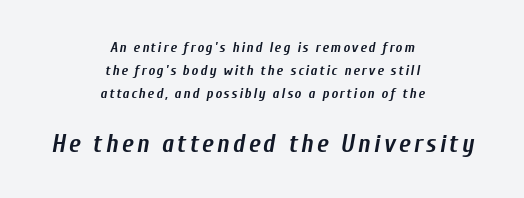
The image shows 25 px bold type, italic (leaning right); set centered, normal line spacing (1.66x), not underlined; the second (bottom) block is 1.79x larger.
